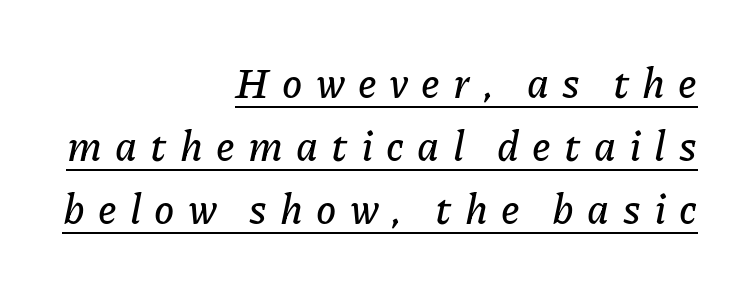
What's the leading like? Ordinary, nothing unusual. Underlining? Definitely there. Compared with typical body copy, the letter spacing here is much looser. Designer's note — italics engaged. Where is the straight margin? On the right.
